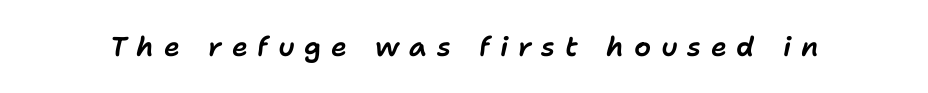
Q: Is the text italic (slanted)? A: Yes, it leans right by about 11 degrees.
Q: Is the text underlined? A: No.
Q: Is the spacing between letters normal or unusually wide? A: Unusually wide.
